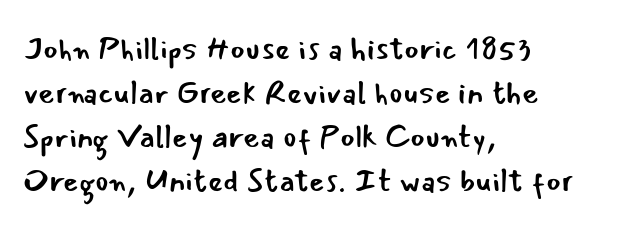
Q: Is the text bold? A: No.
Q: Is the text italic (slanted)? A: No, it is upright.
Q: Is the typeface a serif or a sans-serif typeface? A: Sans-serif.
Q: Is the text underlined? A: No.
Q: How is the paragraph aligned? A: Left-aligned.
Q: Is the spacing between letters normal or unusually wide? A: Normal.
Q: Is the spacing between lines tight, normal or loose? A: Normal.
Q: Width (condensed, normal, or wide)? A: Normal.
Q: Stroke contrast? A: Low.
Q: x-height? A: Small.
Q: Monospaced? A: No.
